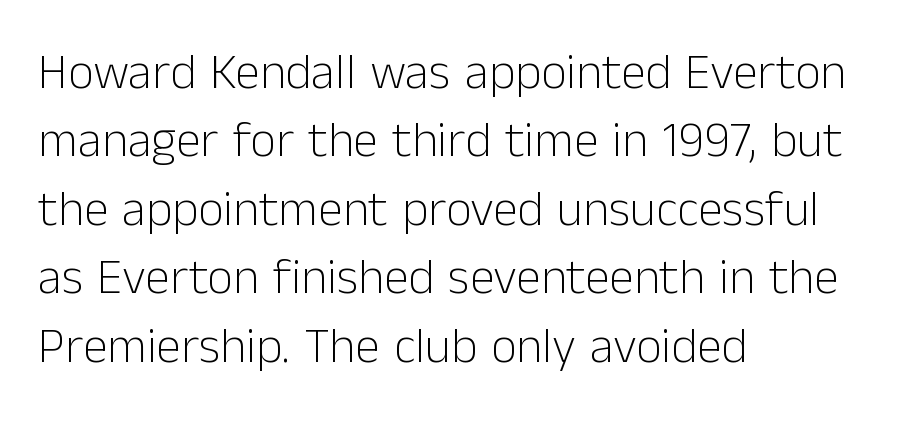
The image shows 50 px light sans-serif type, upright; set left-aligned, normal line spacing (1.37x), normal letter spacing, not underlined; low stroke contrast and a medium x-height.
